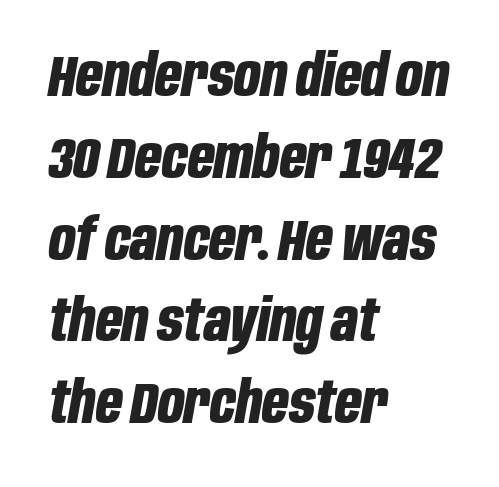
Q: Is the text bold? A: Yes.
Q: Is the text italic (slanted)? A: Yes, it leans right by about 10 degrees.
Q: Is the text underlined? A: No.
Q: How is the paragraph aligned? A: Left-aligned.
Q: Is the spacing between letters normal or unusually wide? A: Normal.
Q: Is the spacing between lines tight, normal or loose? A: Normal.
Q: Width (condensed, normal, or wide)? A: Condensed.
Q: Stroke contrast? A: Low.
Q: x-height? A: Large.
Q: Monospaced? A: No.
